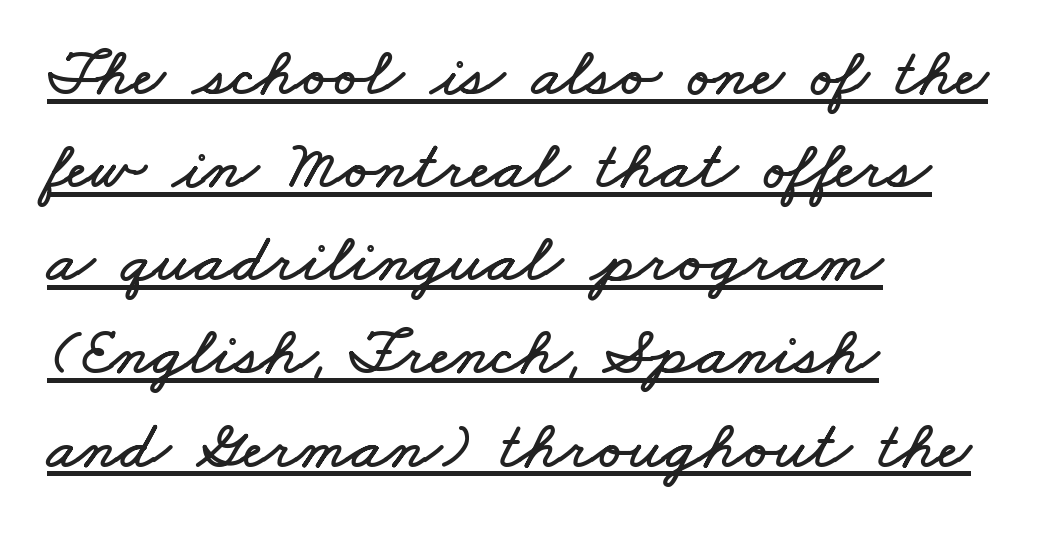
Horizontally, the lines are justified to the leading edge only. Reading down the column, the eye jumps a familiar distance to each next line. Characters follow at the spacing the type designer built in. The face used here appears with an underline applied.
